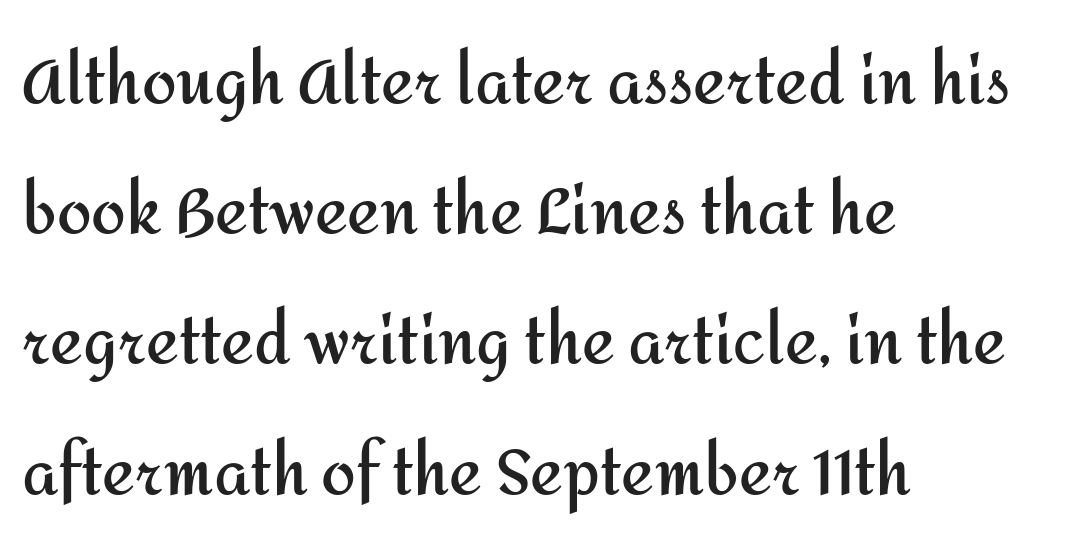
{"serif": "no", "italic": "no", "bold": "yes", "weight": "semibold", "width": "normal", "stroke_contrast": "medium", "x_height": "medium", "monospaced": "no", "underline": "no", "align": "left", "line_spacing": "loose", "line_spacing_ratio": 2.1, "letter_spacing": "normal", "letter_spacing_em": 0.0, "glyph_px": 62}
